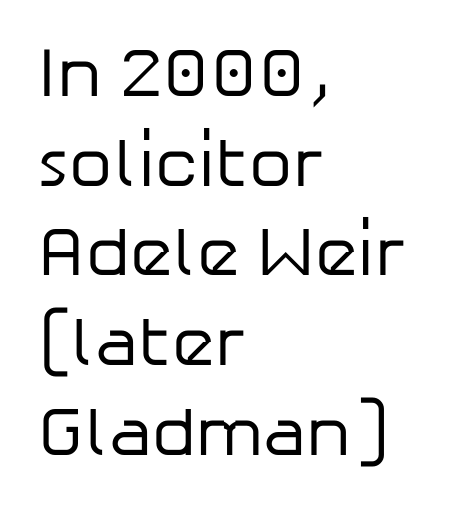
Q: Is the text bold? A: No.
Q: Is the text italic (slanted)? A: No, it is upright.
Q: Is the typeface a serif or a sans-serif typeface? A: Sans-serif.
Q: Is the text underlined? A: No.
Q: How is the paragraph aligned? A: Left-aligned.
Q: Is the spacing between letters normal or unusually wide? A: Normal.
Q: Is the spacing between lines tight, normal or loose? A: Normal.
Q: Width (condensed, normal, or wide)? A: Normal.
Q: Stroke contrast? A: Low.
Q: x-height? A: Medium.
Q: Monospaced? A: No.
